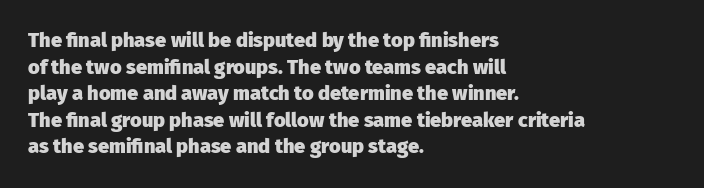
The image shows 20 px bold type, upright; set left-aligned, normal line spacing (1.33x), normal letter spacing, not underlined.
